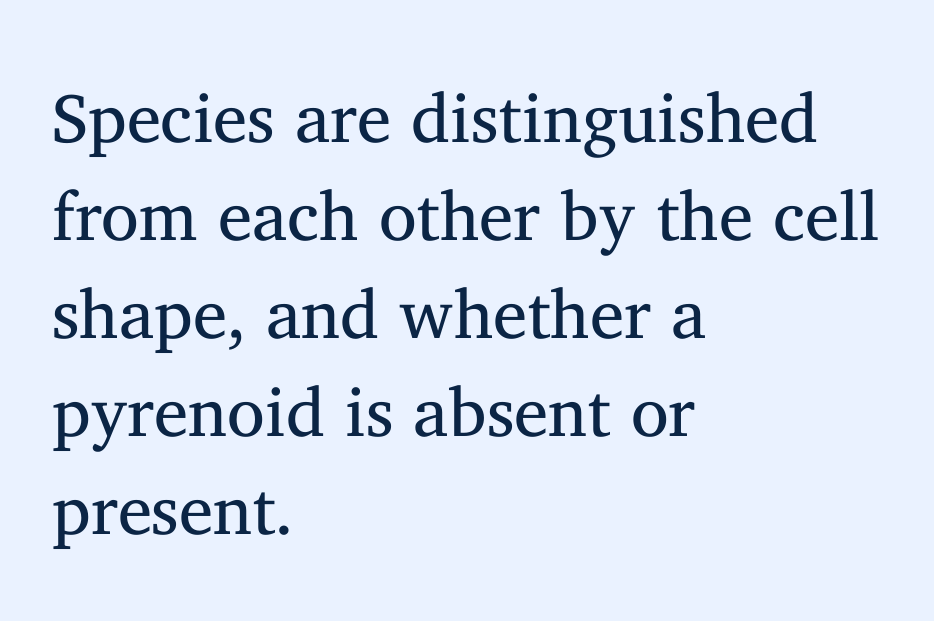
Q: Is the text bold? A: No.
Q: Is the text italic (slanted)? A: No, it is upright.
Q: Is the typeface a serif or a sans-serif typeface? A: Serif.
Q: Is the text underlined? A: No.
Q: How is the paragraph aligned? A: Left-aligned.
Q: Is the spacing between letters normal or unusually wide? A: Normal.
Q: Is the spacing between lines tight, normal or loose? A: Normal.
Q: Width (condensed, normal, or wide)? A: Normal.
Q: Stroke contrast? A: Medium.
Q: x-height? A: Medium.
Q: Monospaced? A: No.
